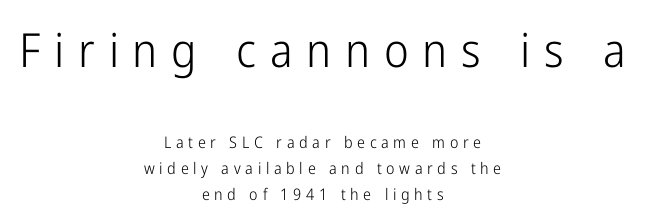
{"serif": "no", "italic": "no", "bold": "no", "weight": "light", "width": "condensed", "stroke_contrast": "low", "x_height": "medium", "monospaced": "no", "underline": "no", "align": "center", "line_spacing": "normal", "line_spacing_ratio": 1.62, "letter_spacing": "wide", "letter_spacing_em": 0.29, "larger_block": "first", "size_ratio": 2.94, "glyph_px": 47}
